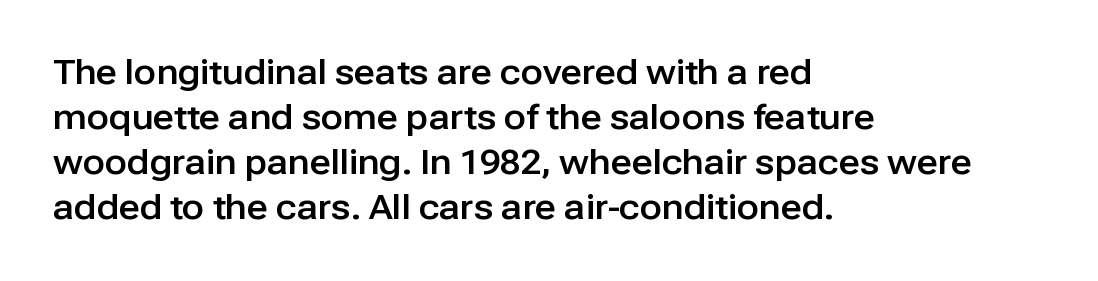
{"serif": "no", "italic": "no", "width": "normal", "stroke_contrast": "low", "x_height": "medium", "monospaced": "no", "underline": "no", "align": "left", "line_spacing": "normal", "line_spacing_ratio": 1.36, "letter_spacing": "normal", "letter_spacing_em": 0.0, "glyph_px": 33}
